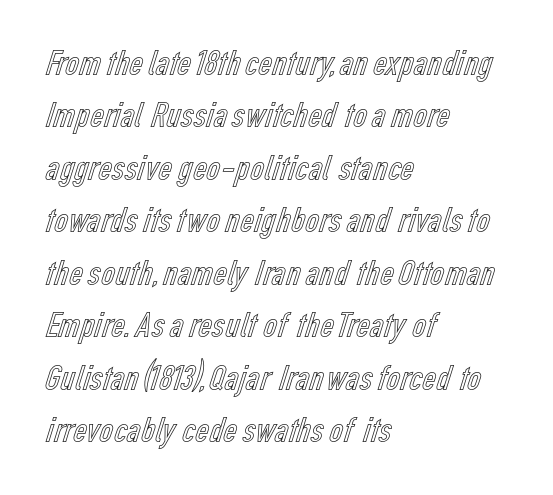
Q: Is the text italic (slanted)? A: Yes.
Q: Is the text underlined? A: No.
Q: How is the paragraph aligned? A: Left-aligned.
Q: Is the spacing between letters normal or unusually wide? A: Normal.
Q: Is the spacing between lines tight, normal or loose? A: Normal.
Q: Width (condensed, normal, or wide)? A: Condensed.
Q: x-height? A: Medium.
Q: Monospaced? A: No.
